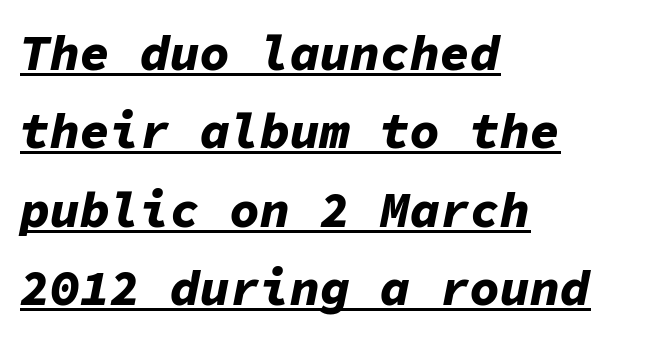
{"italic": "yes", "lean": "right", "slant_degrees": 11, "bold": "yes", "weight": "bold", "width": "normal", "stroke_contrast": "low", "x_height": "medium", "monospaced": "yes", "underline": "yes", "align": "left", "line_spacing": "normal", "line_spacing_ratio": 1.57, "letter_spacing": "normal", "letter_spacing_em": 0.0, "glyph_px": 50}
